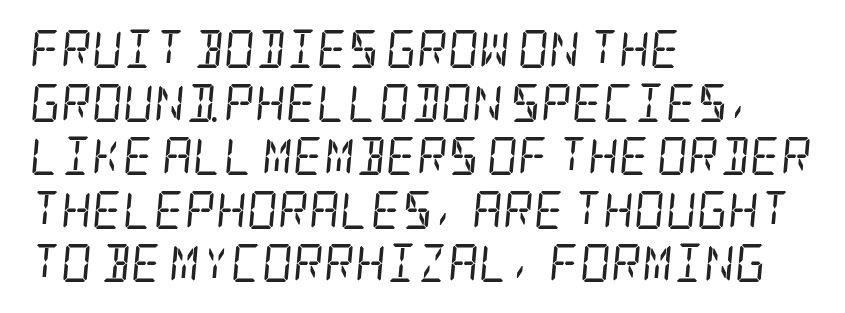
{"serif": "yes", "italic": "yes", "lean": "right", "slant_degrees": 5, "bold": "no", "weight": "regular", "width": "condensed", "stroke_contrast": "low", "x_height": "large", "underline": "no", "align": "left", "line_spacing": "normal", "line_spacing_ratio": 1.41, "letter_spacing": "normal", "letter_spacing_em": 0.0, "glyph_px": 38}
